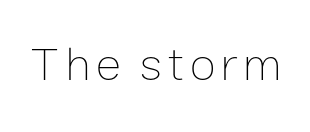
Varying glyph widths throughout — classic text-font behaviour. A bare baseline throughout the passage. Ordinary non-slanted type is in use. Nothing heavy about these letters — not bold at all.
